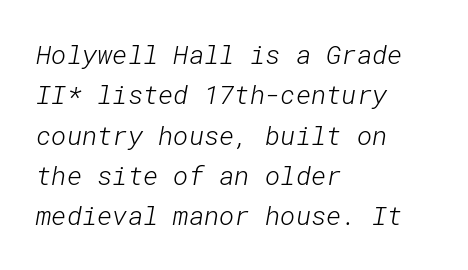
The image shows 26 px text type; set left-aligned, normal line spacing (1.55x), normal letter spacing, not underlined.
